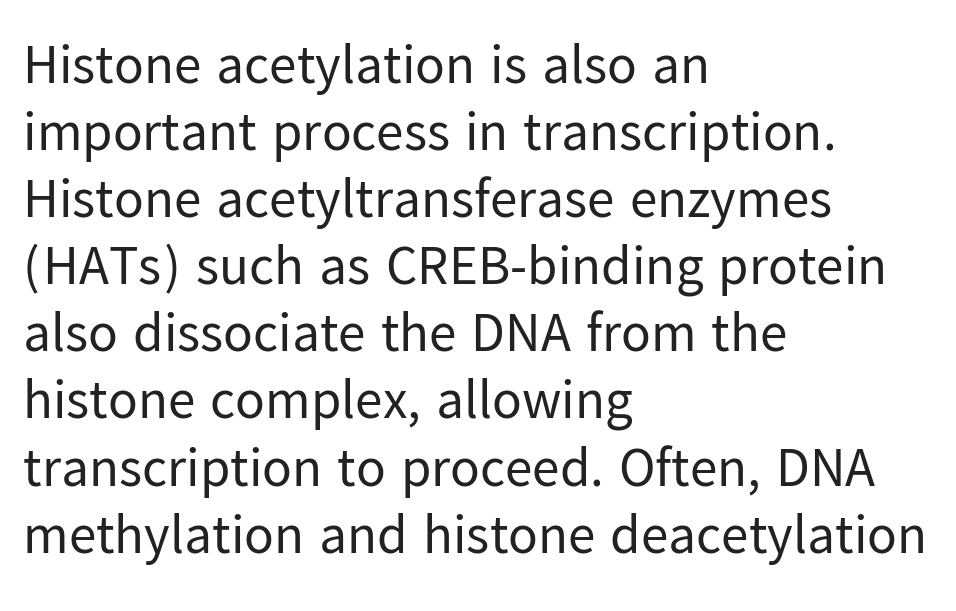
The image shows 55 px regular-weight sans-serif type, upright; set left-aligned, line spacing 1.22x, normal letter spacing, not underlined; low stroke contrast and a medium x-height.
